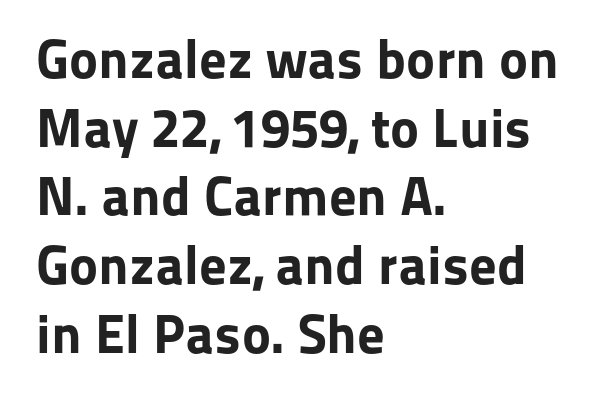
Style check: upright. You can tell from the bare stems that sans-serif type was used. Short and long lines alike share a common starting point at left. Line spacing here is normal. This sample uses plain, unmodified letter spacing.
